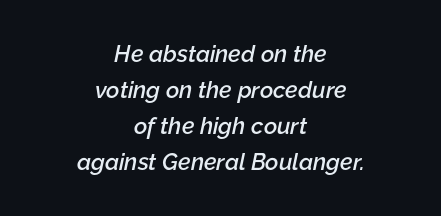
Q: Is the text bold? A: Semi-bold.
Q: Is the text italic (slanted)? A: Yes, it leans right by about 12 degrees.
Q: Is the text underlined? A: No.
Q: How is the paragraph aligned? A: Centered.
Q: Is the spacing between letters normal or unusually wide? A: Normal.
Q: Is the spacing between lines tight, normal or loose? A: Normal.
